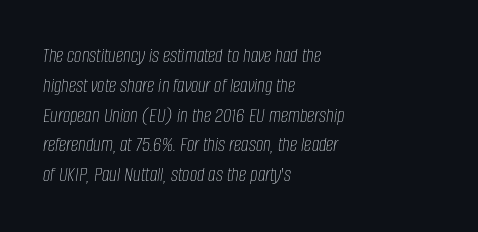
A classic flush-left, rag-right setting is used for this passage. The passage shown is not bold in any degree. Descenders are the only things crossing below the line. Yep, that's italic — everything's leaning. One glance says typical: line gaps are just what's usual.
